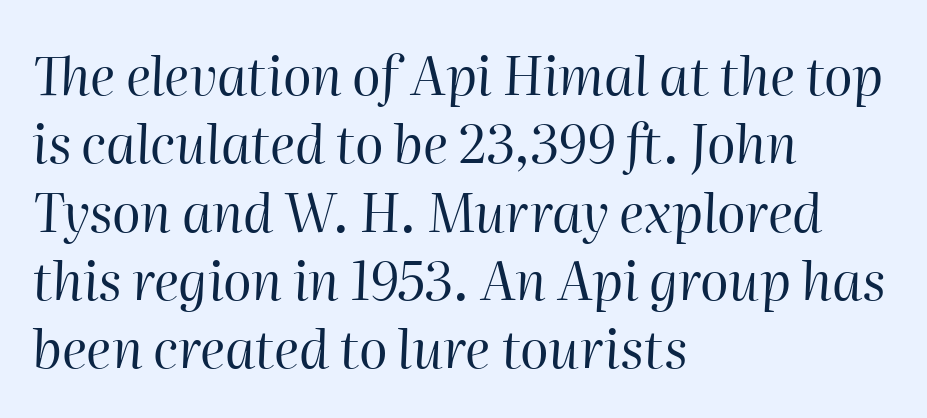
The image shows 53 px regular-weight type, italic (leaning right); set left-aligned, normal line spacing (1.29x), normal letter spacing, not underlined; high stroke contrast and a medium x-height.
